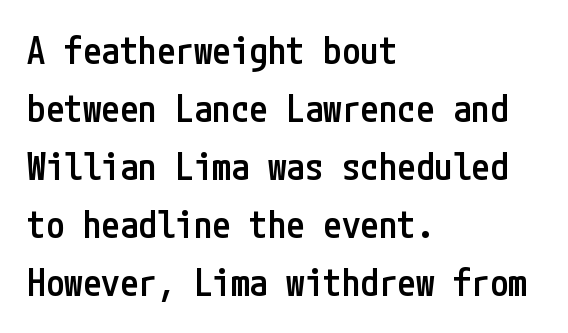
A classic flush-left, rag-right setting is used for this passage. Is there any slant? The stems are plumb. Weight check: semibold — heavier than regular, not quite bold. Each row of text sits above clean, open space.
